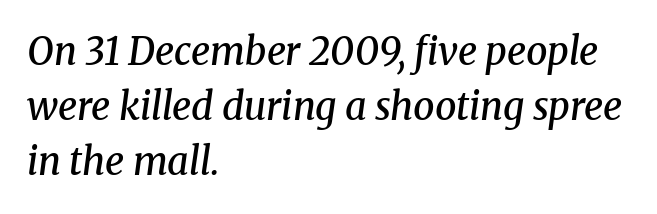
Q: Is the text bold? A: Semi-bold.
Q: Is the text italic (slanted)? A: Yes, it leans right by about 8 degrees.
Q: Is the typeface a serif or a sans-serif typeface? A: Serif.
Q: Is the text underlined? A: No.
Q: How is the paragraph aligned? A: Left-aligned.
Q: Is the spacing between letters normal or unusually wide? A: Normal.
Q: Is the spacing between lines tight, normal or loose? A: Normal.
Q: Width (condensed, normal, or wide)? A: Normal.
Q: Stroke contrast? A: Medium.
Q: x-height? A: Medium.
Q: Monospaced? A: No.
